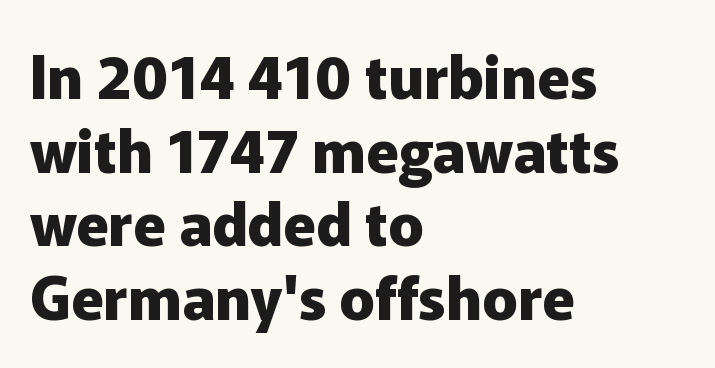
{"serif": "no", "italic": "no", "bold": "yes", "weight": "heavy", "width": "normal", "stroke_contrast": "low", "x_height": "medium", "monospaced": "no", "underline": "no", "align": "left", "line_spacing": "normal", "line_spacing_ratio": 1.25, "letter_spacing": "normal", "letter_spacing_em": 0.0, "glyph_px": 59}
